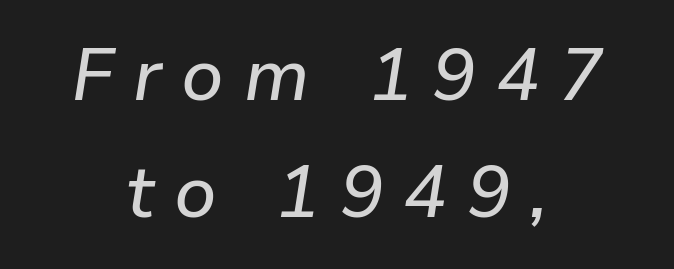
Q: Is the text italic (slanted)? A: Yes, it leans right by about 9 degrees.
Q: Is the text underlined? A: No.
Q: How is the paragraph aligned? A: Centered.
Q: Is the spacing between letters normal or unusually wide? A: Unusually wide.
Q: Is the spacing between lines tight, normal or loose? A: Normal.
Q: Width (condensed, normal, or wide)? A: Normal.
Q: Stroke contrast? A: Low.
Q: x-height? A: Medium.
Q: Monospaced? A: No.
